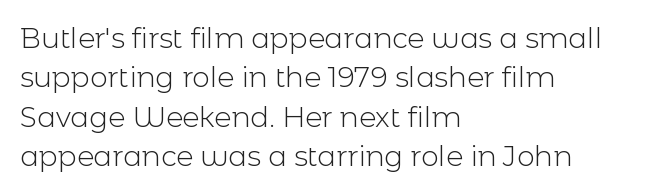
The image shows 28 px light sans-serif type, upright; set left-aligned, normal line spacing (1.41x), normal letter spacing, not underlined; a medium x-height.
